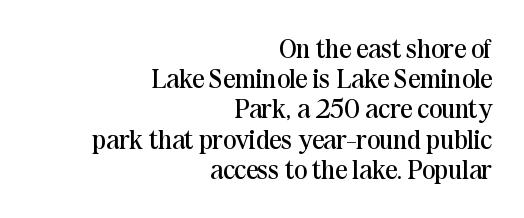
The image shows 27 px text type, upright; set right-aligned, tight line spacing (1.12x), normal letter spacing, not underlined.
